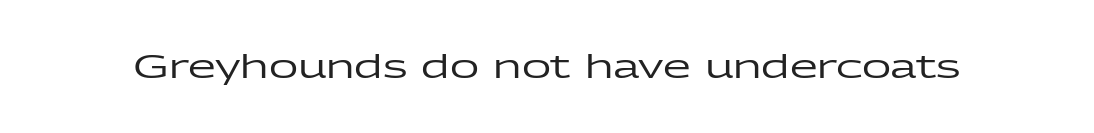
The image shows 32 px wide sans-serif type, upright; set normal letter spacing, not underlined; low stroke contrast and a medium x-height.
